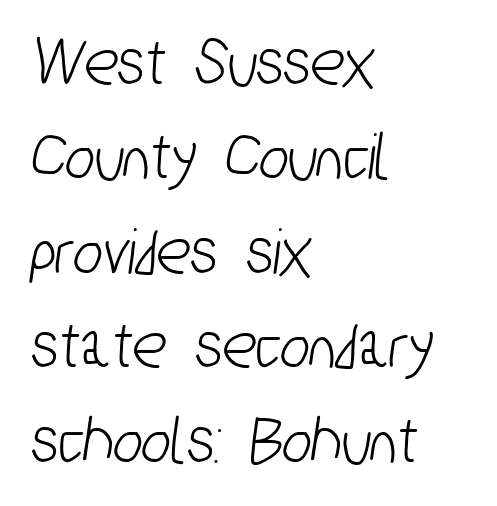
Character widths vary here, with narrow letters taking less room than wide ones. The lines in this sample share a left origin and differ only in where they stop. The vertical gap from one line to the next is medium. No extra tracking has been applied to these lines.
